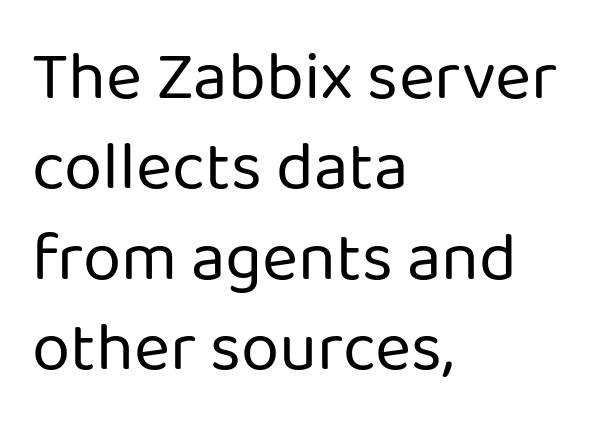
{"serif": "no", "italic": "no", "bold": "no", "weight": "regular", "width": "normal", "stroke_contrast": "low", "x_height": "medium", "monospaced": "no", "underline": "no", "align": "left", "line_spacing": "normal", "line_spacing_ratio": 1.31, "letter_spacing": "normal", "letter_spacing_em": 0.0, "glyph_px": 69}
